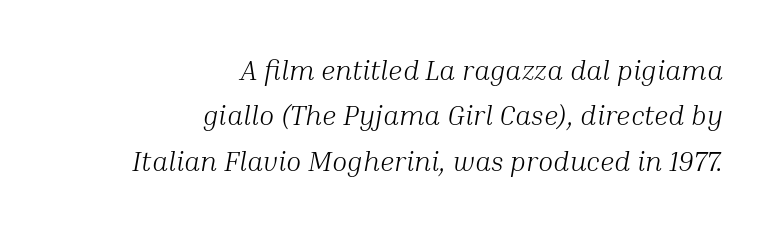
Q: Is the text bold? A: No.
Q: Is the text italic (slanted)? A: Yes, it leans right by about 10 degrees.
Q: Is the typeface a serif or a sans-serif typeface? A: Serif.
Q: Is the text underlined? A: No.
Q: How is the paragraph aligned? A: Right-aligned.
Q: Is the spacing between letters normal or unusually wide? A: Normal.
Q: Is the spacing between lines tight, normal or loose? A: Normal.
Q: Width (condensed, normal, or wide)? A: Normal.
Q: Stroke contrast? A: Medium.
Q: x-height? A: Medium.
Q: Monospaced? A: No.
